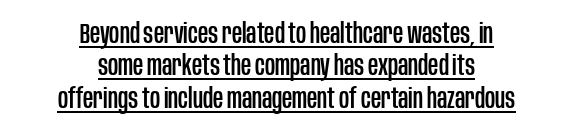
The image shows 28 px condensed sans-serif type, upright; set centered, line spacing 1.16x, normal letter spacing, underlined; low stroke contrast and a large x-height.
